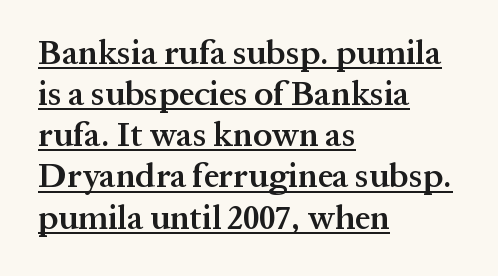
The image shows 34 px semibold serif type, upright; set left-aligned, line spacing 1.21x, normal letter spacing, underlined; medium stroke contrast and a medium x-height.
